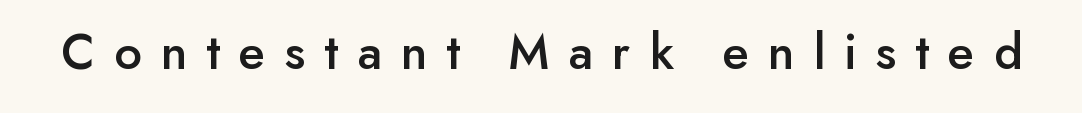
{"serif": "no", "italic": "no", "width": "normal", "stroke_contrast": "low", "x_height": "small", "monospaced": "no", "underline": "no", "letter_spacing": "wide", "letter_spacing_em": 0.37, "glyph_px": 52}
